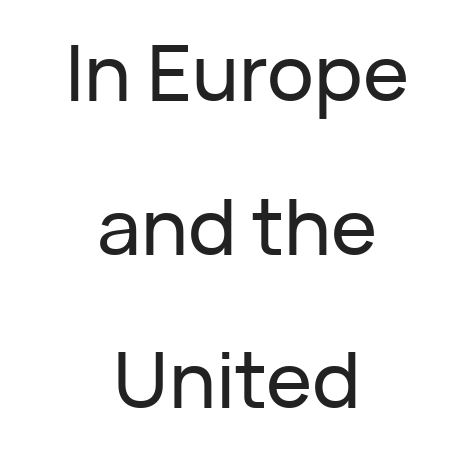
The image shows 78 px sans-serif type, upright; set centered, loose line spacing (1.97x), normal letter spacing, not underlined; low stroke contrast and a medium x-height.
